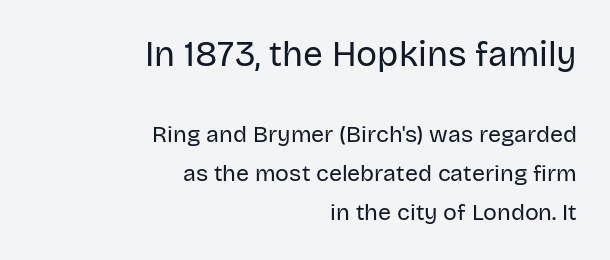
{"serif": "no", "italic": "no", "bold": "no", "weight": "regular", "width": "normal", "stroke_contrast": "low", "x_height": "large", "monospaced": "no", "underline": "no", "align": "right", "line_spacing": "normal", "line_spacing_ratio": 1.69, "letter_spacing": "normal", "letter_spacing_em": 0.0, "larger_block": "first", "size_ratio": 1.52, "glyph_px": 35}
